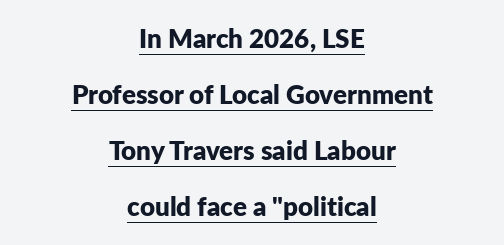
Students, this is bold: see how much ink each stroke carries. How are the letters spaced? Ordinarily, with no added tracking. Is there much room between lines? Yes — plenty of vertical air separates them. The string is rendered with underlining switched on. The whitespace from short lines is split evenly between both sides. You can tell it's not italic because the verticals are truly vertical.
